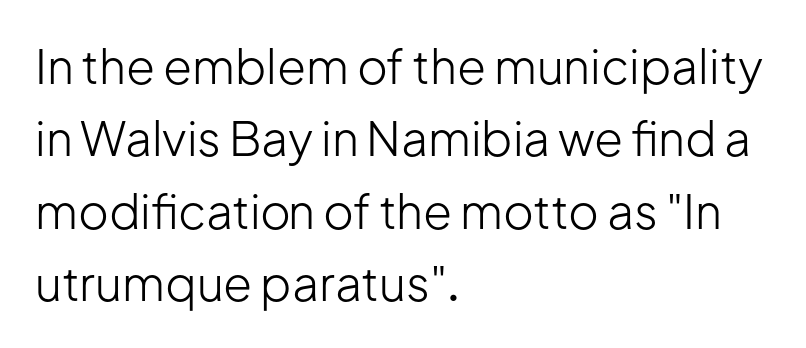
The image shows 47 px light sans-serif type, upright; set left-aligned, normal line spacing (1.54x), normal letter spacing, not underlined; low stroke contrast and a medium x-height.
